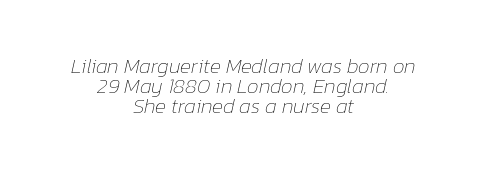
The letterforms sit shoulder to shoulder at normal distance. One glance says dense: line gaps are narrower than usual. Short and long lines alike share a common midpoint. The typesetting does not lean heavy: it is not bold. Tall strokes in this sample are angled rather than plumb. Descender tails drop into unmarked territory.
